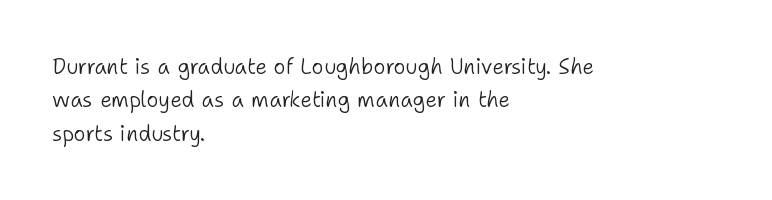
{"italic": "no", "bold": "no", "underline": "no", "align": "left", "line_spacing": "normal", "line_spacing_ratio": 1.59, "letter_spacing": "normal", "letter_spacing_em": 0.0, "glyph_px": 21}
